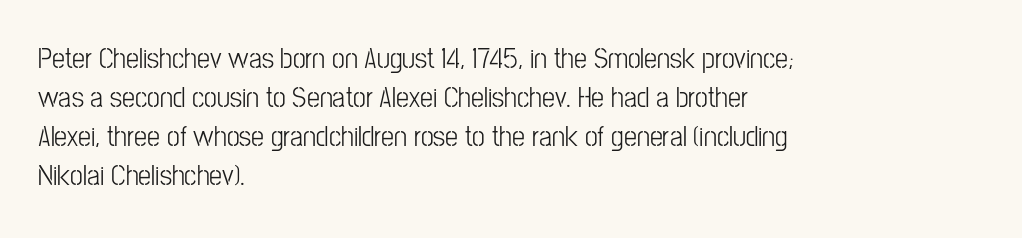
Style check: upright. Vertical stems look standard width or narrower in stroke. Descender tails drop into unmarked territory. This sample uses plain, unmodified letter spacing. The leading is moderate, giving the passage an even texture.
